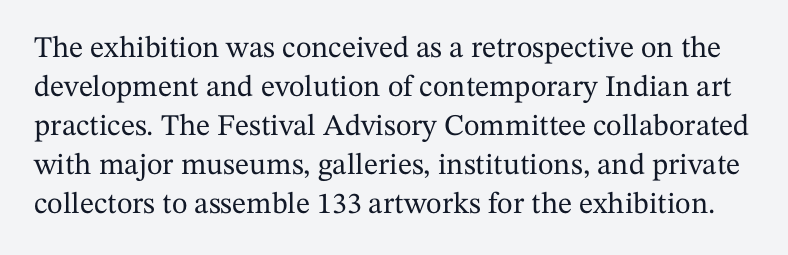
The image shows 30 px serif type, upright; set normal line spacing (1.3x), normal letter spacing, not underlined; medium stroke contrast and a medium x-height.
